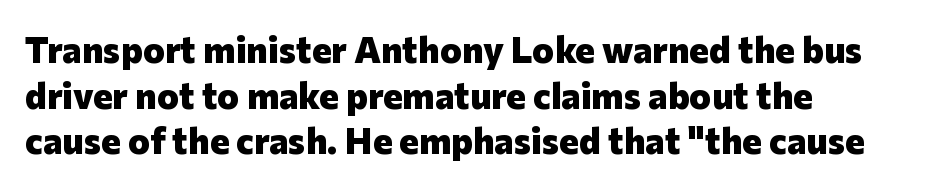
Nothing unusual about the tracking: characters are spaced as the font intends. The paragraph shown leans on its left margin. The face used here is proportionally spaced, like ordinary book or web type. Anything drawn beneath the words? Only blank space. Stroke thickness is high; the sample reads as a true bold. Serifs: no, the terminals of the letterforms are clean.
